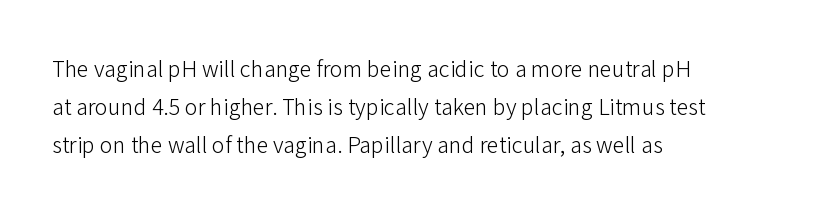
Is there much room between lines? A standard amount, neither cramped nor airy. A roman cut, with each character standing at attention. How are the letters spaced? Ordinarily, with no added tracking. This rendering features lettering with no underline. The paragraph shown leans on its left margin. The weight tops out at a normal text grade.
